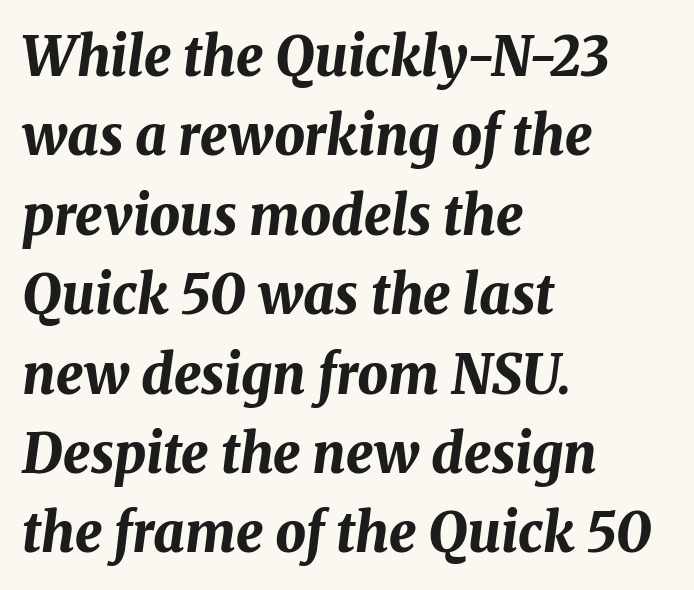
Q: Is the text bold? A: Yes.
Q: Is the text italic (slanted)? A: Yes, it leans right by about 8 degrees.
Q: Is the text underlined? A: No.
Q: How is the paragraph aligned? A: Left-aligned.
Q: Is the spacing between letters normal or unusually wide? A: Normal.
Q: Is the spacing between lines tight, normal or loose? A: Normal.
Q: Width (condensed, normal, or wide)? A: Normal.
Q: Stroke contrast? A: Medium.
Q: x-height? A: Medium.
Q: Monospaced? A: No.
